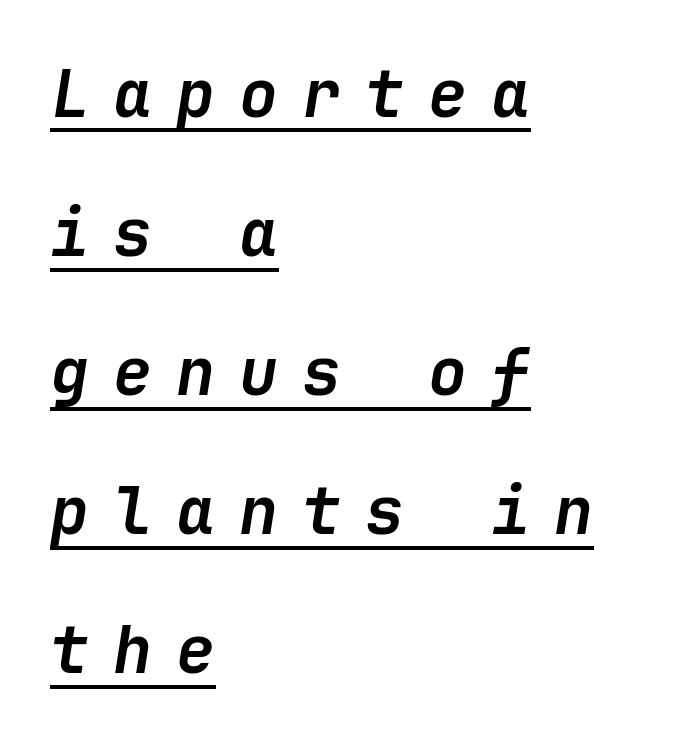
{"italic": "yes", "lean": "right", "slant_degrees": 9, "bold": "yes", "weight": "semibold", "width": "normal", "stroke_contrast": "low", "x_height": "medium", "underline": "yes", "align": "left", "line_spacing": "loose", "line_spacing_ratio": 2.14, "letter_spacing": "wide", "letter_spacing_em": 0.37, "glyph_px": 65}
